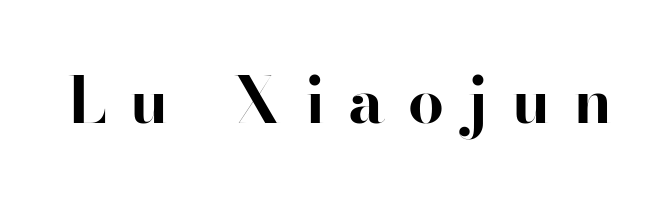
The image shows 64 px bold sans-serif type, upright; set unusually wide letter spacing (+0.36 em), not underlined; high stroke contrast and a small x-height.
